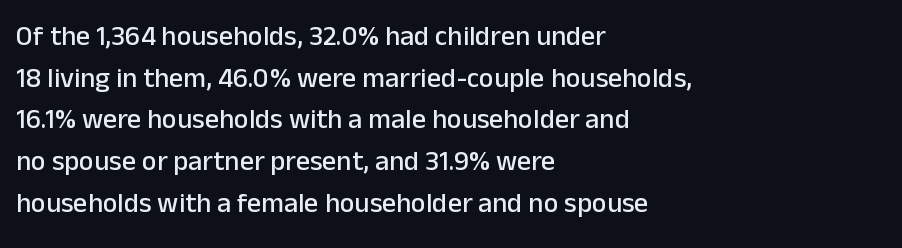
Do the letters lean? They stand straight. The space between consecutive lines is moderate. The letterforms sit shoulder to shoulder at normal distance. These lines are rendered in a variable-pitch font. Bare-footed words on every line.
